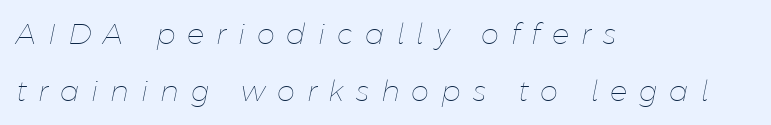
The image shows 29 px thin type, italic (leaning right); set left-aligned, loose line spacing (1.98x), unusually wide letter spacing (+0.41 em), not underlined; low stroke contrast and a medium x-height.
